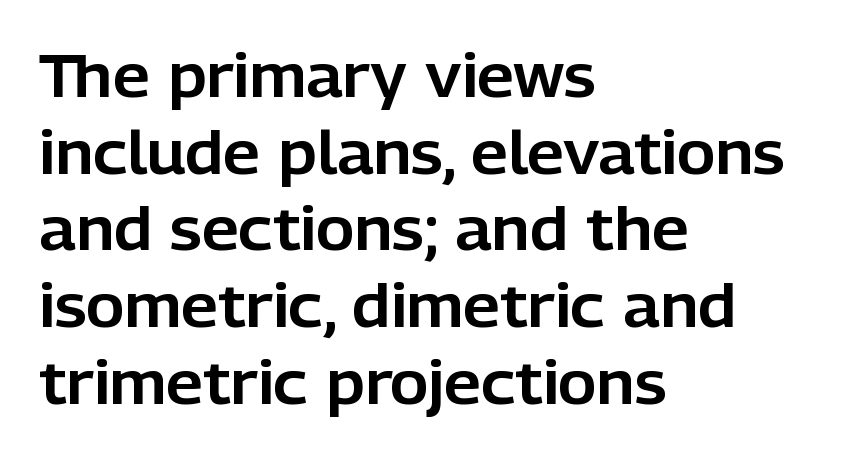
{"serif": "no", "italic": "no", "width": "normal", "stroke_contrast": "low", "x_height": "medium", "monospaced": "no", "underline": "no", "align": "left", "line_spacing": "normal", "line_spacing_ratio": 1.3, "letter_spacing": "normal", "letter_spacing_em": 0.0, "glyph_px": 59}
